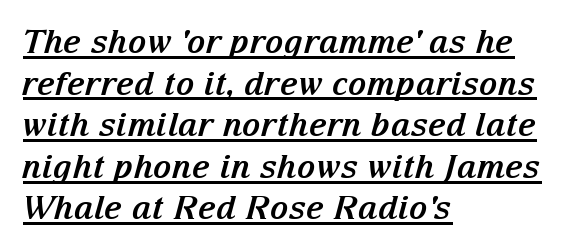
Emphasis-style slanted type is in use. The face used here has the dense, thick strokes of a bold. Character widths vary here, with narrow letters taking less room than wide ones. A typesetter would label this face a serif. Nothing unusual about the tracking: characters are spaced as the font intends. Each new line begins a customary step beneath the previous one.
